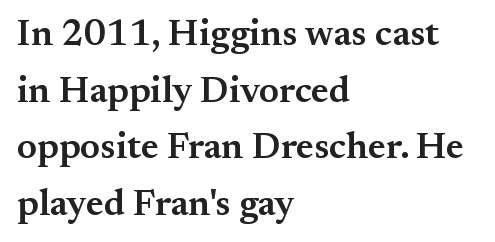
The image shows 37 px semibold serif type, upright; set left-aligned, normal line spacing (1.53x), normal letter spacing, not underlined; medium stroke contrast and a small x-height.
